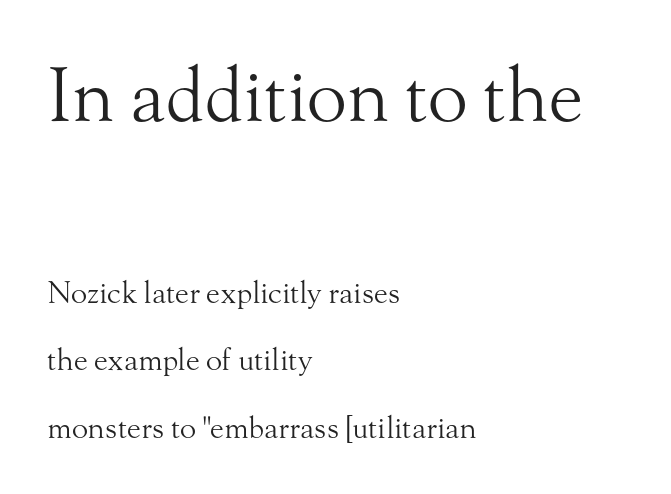
{"serif": "yes", "italic": "no", "bold": "no", "weight": "light", "width": "normal", "stroke_contrast": "medium", "x_height": "small", "monospaced": "no", "underline": "no", "align": "left", "line_spacing": "loose", "line_spacing_ratio": 2.25, "letter_spacing": "normal", "letter_spacing_em": 0.0, "larger_block": "first", "size_ratio": 2.47, "glyph_px": 74}
